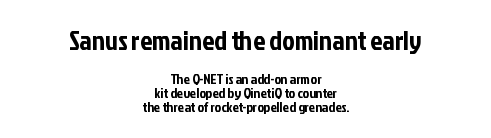
Notice how the stems are strictly vertical — no italics here. Nobody touched the tracking dial on this one. One-word summary of the alignment: center. The glyphs are unaccompanied by any horizontal stroke below them. Summary of vertical rhythm: compact, with narrow interline spacing.
